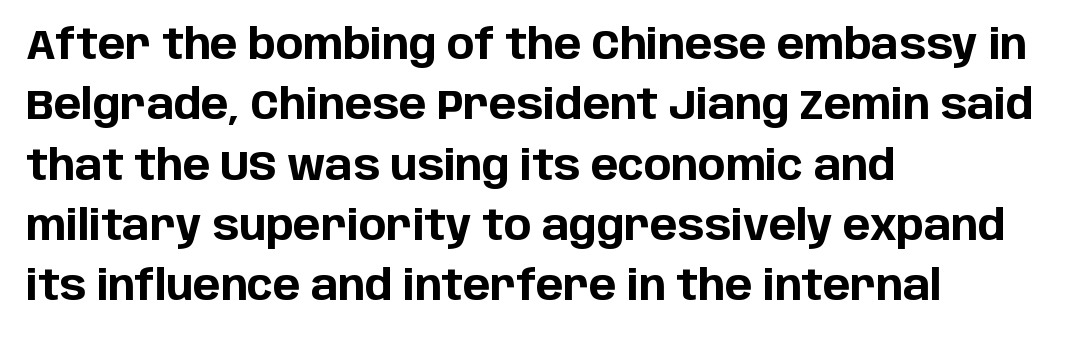
{"serif": "no", "italic": "no", "bold": "yes", "weight": "bold", "width": "normal", "stroke_contrast": "low", "x_height": "large", "monospaced": "no", "underline": "no", "align": "left", "line_spacing": "normal", "line_spacing_ratio": 1.47, "letter_spacing": "normal", "letter_spacing_em": 0.0, "glyph_px": 41}
